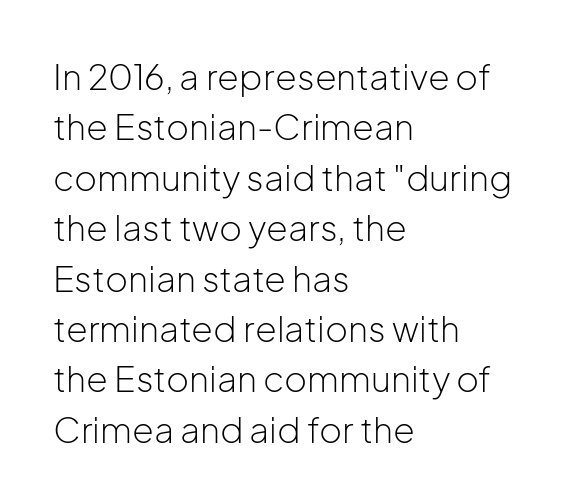
Q: Is the text bold? A: No.
Q: Is the text italic (slanted)? A: No, it is upright.
Q: Is the typeface a serif or a sans-serif typeface? A: Sans-serif.
Q: Is the text underlined? A: No.
Q: How is the paragraph aligned? A: Left-aligned.
Q: Is the spacing between letters normal or unusually wide? A: Normal.
Q: Is the spacing between lines tight, normal or loose? A: Normal.
Q: Width (condensed, normal, or wide)? A: Normal.
Q: Stroke contrast? A: Low.
Q: x-height? A: Medium.
Q: Monospaced? A: No.
